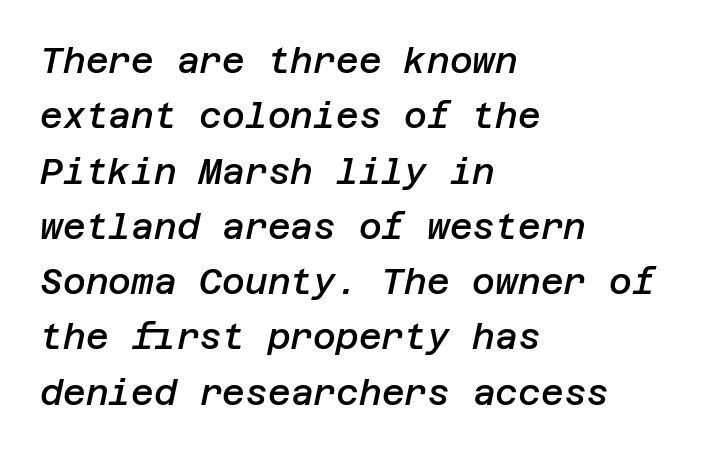
The image shows 35 px semibold type, italic (leaning right); set left-aligned, normal line spacing (1.58x), normal letter spacing, not underlined; low stroke contrast and a large x-height.
